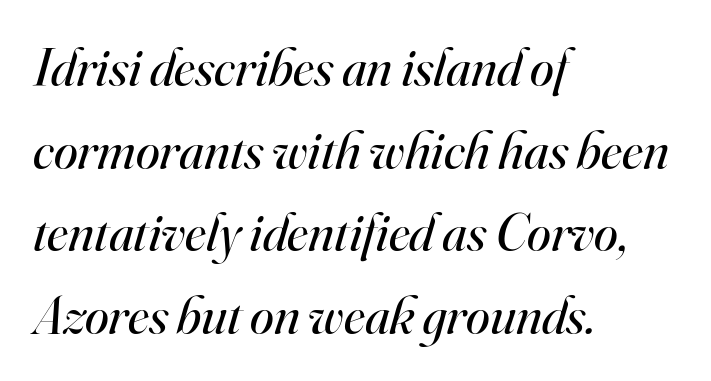
Style check: oblique. The tracking reads as untouched default to a designer's eye. Stroke thickness stays within the range of a standard reading face or lighter. Underlining? Definitely not there. One-word summary of the alignment: left. Do the characters align in a grid? No, the font is proportional.
